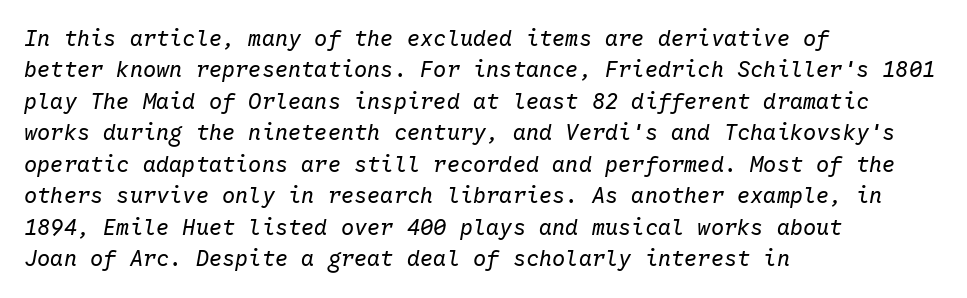
The image shows 22 px text type, italic (leaning right); set left-aligned, normal line spacing (1.43x), normal letter spacing, not underlined.
